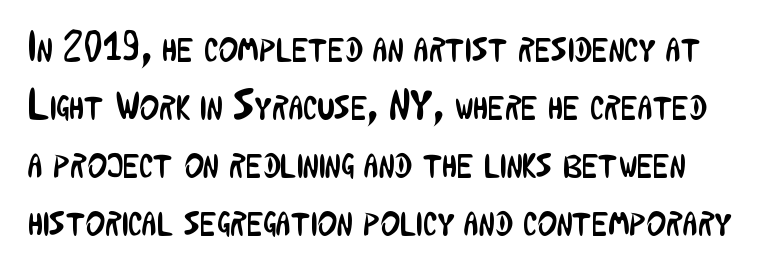
The rendering uses natural spacing where letterforms have individual widths. Is there any slant? The stems are plumb. Is the stroke heavy? The answer is a plain regular-or-lighter. The passage shown has conventional tracking throughout. This block has exactly the height ordinary leading produces. The string is rendered with underlining switched off.
